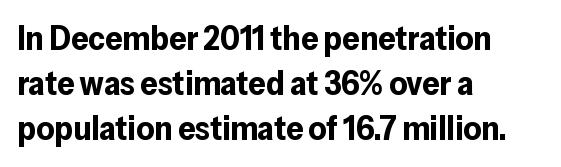
The image shows 34 px bold sans-serif type, upright; set left-aligned, normal line spacing (1.33x), normal letter spacing, not underlined; low stroke contrast and a medium x-height.
